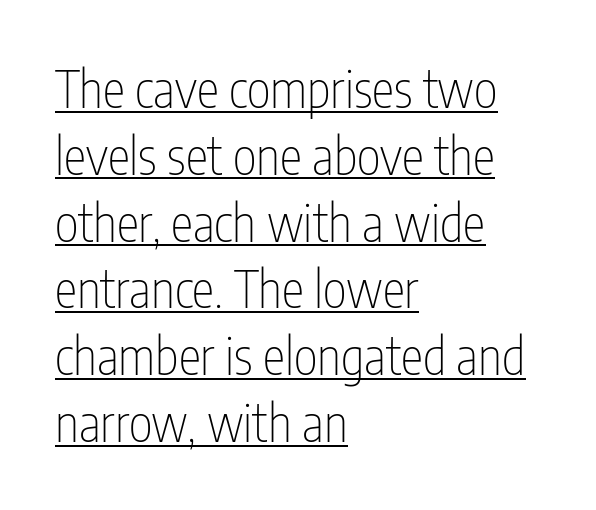
The image shows 51 px thin, condensed sans-serif type, upright; set left-aligned, normal line spacing (1.31x), normal letter spacing, underlined; low stroke contrast and a medium x-height.
